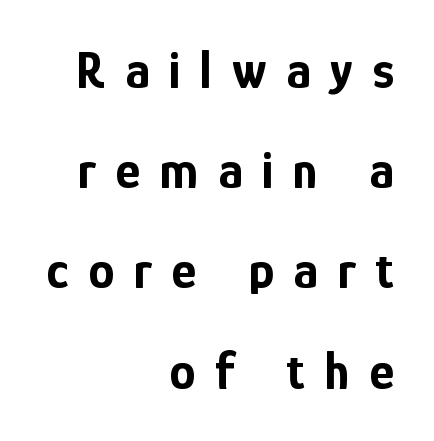
{"serif": "no", "italic": "no", "bold": "yes", "weight": "bold", "width": "condensed", "stroke_contrast": "low", "x_height": "medium", "monospaced": "no", "underline": "no", "align": "right", "line_spacing_ratio": 1.89, "letter_spacing": "wide", "letter_spacing_em": 0.37, "glyph_px": 53}
